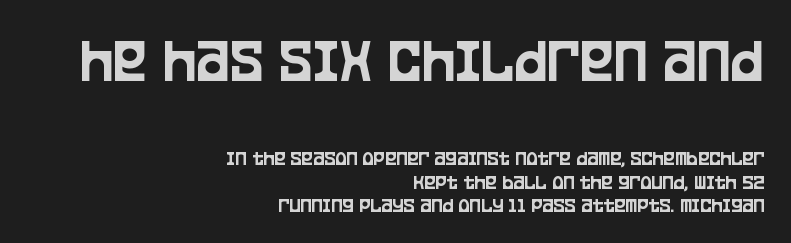
{"serif": "no", "italic": "no", "width": "condensed", "stroke_contrast": "low", "x_height": "large", "monospaced": "no", "underline": "no", "align": "right", "line_spacing": "tight", "line_spacing_ratio": 1.11, "letter_spacing": "normal", "letter_spacing_em": 0.0, "larger_block": "first", "size_ratio": 3.0, "glyph_px": 63}
